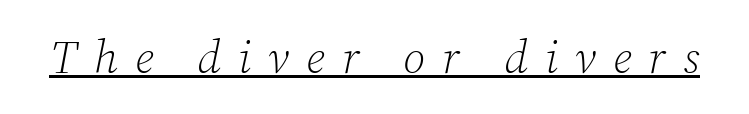
The image shows 46 px light serif type, italic (leaning right); set unusually wide letter spacing (+0.37 em), underlined; low stroke contrast and a medium x-height.
